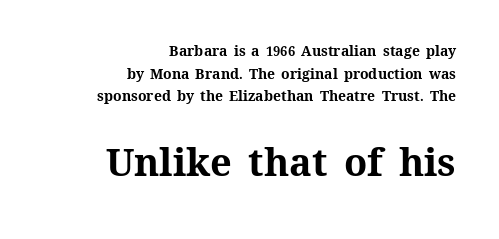
The image shows 38 px bold type, upright; set right-aligned, normal line spacing (1.62x), normal letter spacing, not underlined; the second (bottom) block is 2.71x larger; medium stroke contrast and a medium x-height.
